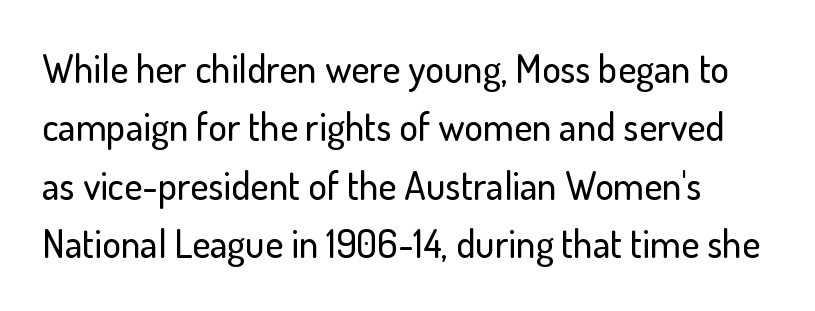
What stands out about the letter spacing? Nothing — it is the standard amount. Note the varied advance widths — an 'i' is clearly narrower than an 'm'. The designer left line spacing at the default. The characters display no serif detailing; their extremities are plain. The font's upright variant was chosen for this text. A bare baseline throughout the passage.
